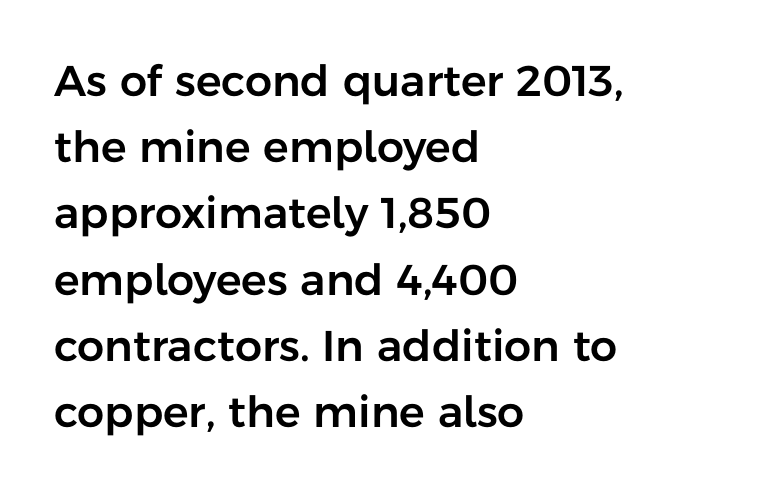
{"serif": "no", "italic": "no", "width": "normal", "stroke_contrast": "low", "x_height": "medium", "monospaced": "no", "underline": "no", "align": "left", "line_spacing": "normal", "line_spacing_ratio": 1.54, "letter_spacing": "normal", "letter_spacing_em": 0.0, "glyph_px": 43}
